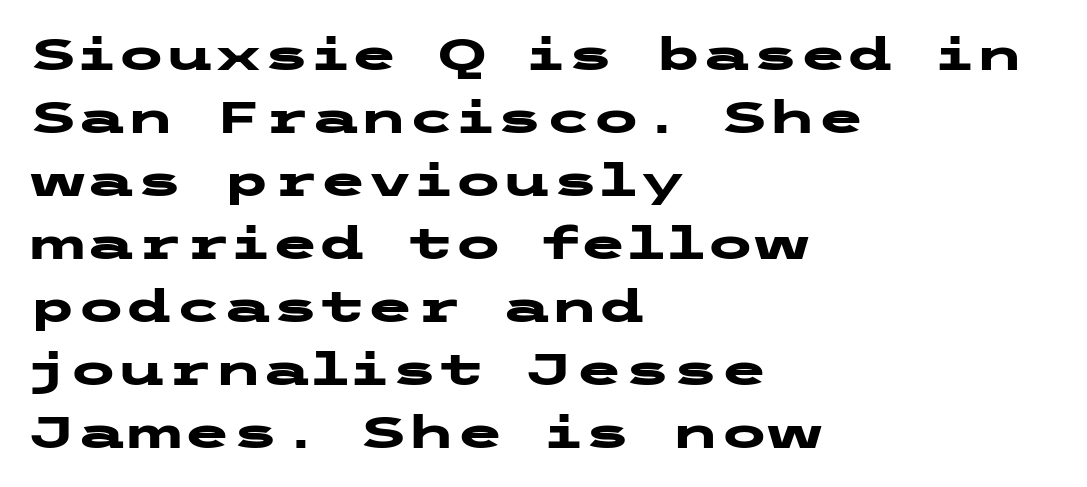
{"serif": "no", "italic": "no", "bold": "yes", "weight": "heavy", "width": "wide", "stroke_contrast": "low", "x_height": "medium", "underline": "no", "align": "left", "line_spacing": "normal", "line_spacing_ratio": 1.43, "letter_spacing": "normal", "letter_spacing_em": 0.0, "glyph_px": 44}
